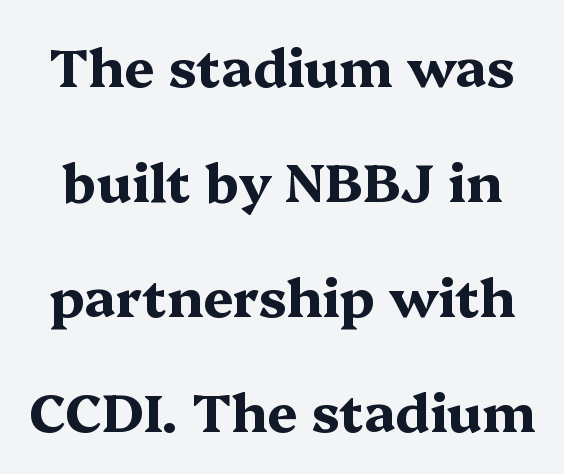
{"serif": "yes", "italic": "no", "bold": "yes", "weight": "bold", "width": "wide", "stroke_contrast": "medium", "x_height": "medium", "monospaced": "no", "underline": "no", "line_spacing": "loose", "line_spacing_ratio": 2.17, "letter_spacing": "normal", "letter_spacing_em": 0.0, "glyph_px": 53}
